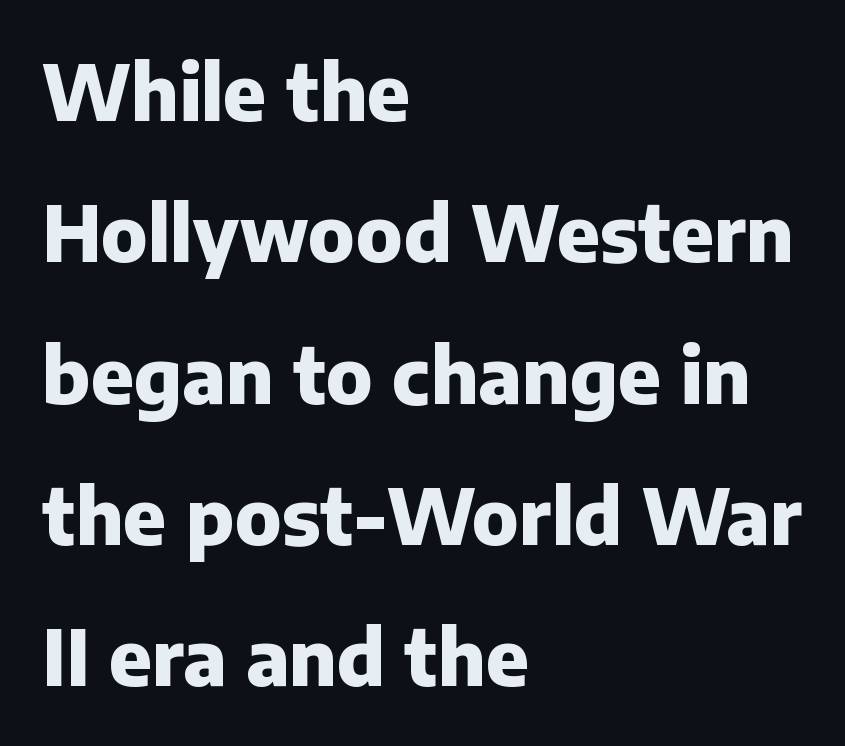
{"serif": "no", "italic": "no", "bold": "yes", "weight": "heavy", "width": "normal", "stroke_contrast": "low", "x_height": "medium", "monospaced": "no", "underline": "no", "align": "left", "line_spacing_ratio": 1.86, "letter_spacing": "normal", "letter_spacing_em": 0.0, "glyph_px": 76}
